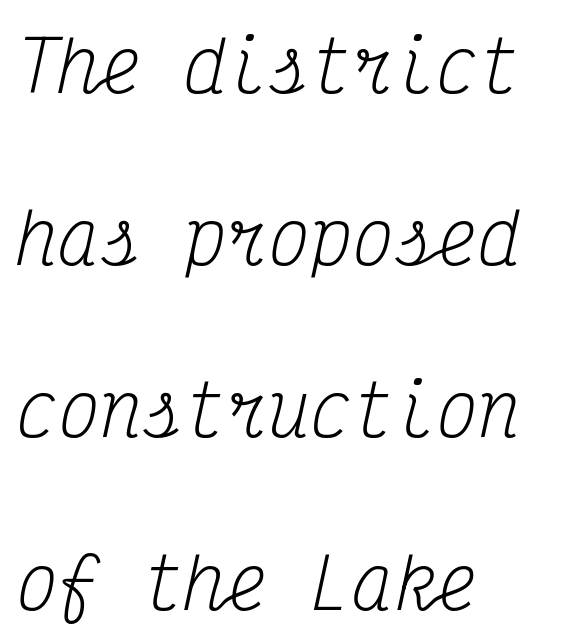
{"serif": "yes", "italic": "yes", "lean": "right", "slant_degrees": 12, "bold": "no", "weight": "regular", "width": "condensed", "stroke_contrast": "medium", "x_height": "medium", "monospaced": "yes", "underline": "no", "align": "left", "line_spacing": "loose", "line_spacing_ratio": 2.46, "letter_spacing": "normal", "letter_spacing_em": 0.0, "glyph_px": 70}
